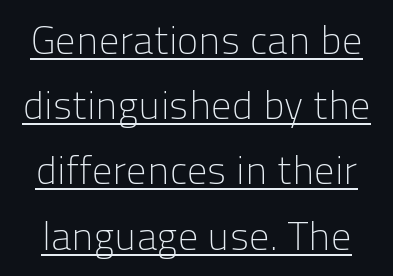
Q: Is the text bold? A: No.
Q: Is the text italic (slanted)? A: No, it is upright.
Q: Is the typeface a serif or a sans-serif typeface? A: Sans-serif.
Q: Is the text underlined? A: Yes.
Q: Is the spacing between letters normal or unusually wide? A: Normal.
Q: Is the spacing between lines tight, normal or loose? A: Normal.
Q: Width (condensed, normal, or wide)? A: Normal.
Q: Stroke contrast? A: Low.
Q: x-height? A: Medium.
Q: Monospaced? A: No.
